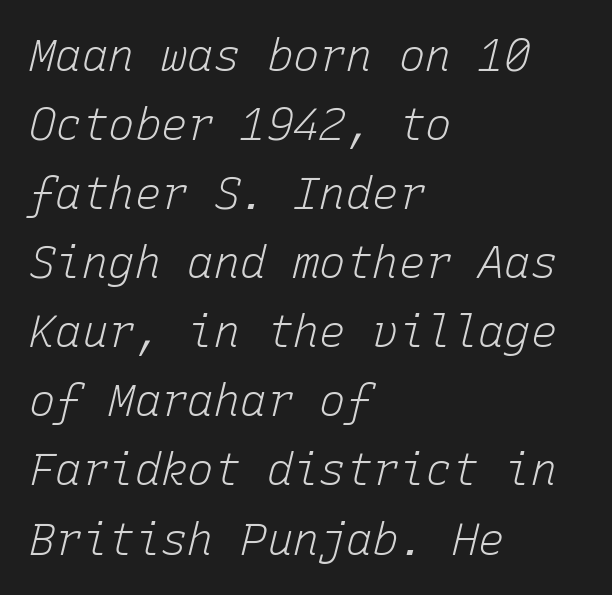
{"italic": "yes", "lean": "right", "slant_degrees": 15, "bold": "no", "weight": "light", "width": "normal", "stroke_contrast": "low", "x_height": "medium", "monospaced": "yes", "underline": "no", "align": "left", "line_spacing": "normal", "line_spacing_ratio": 1.57, "letter_spacing": "normal", "letter_spacing_em": 0.0, "glyph_px": 44}
